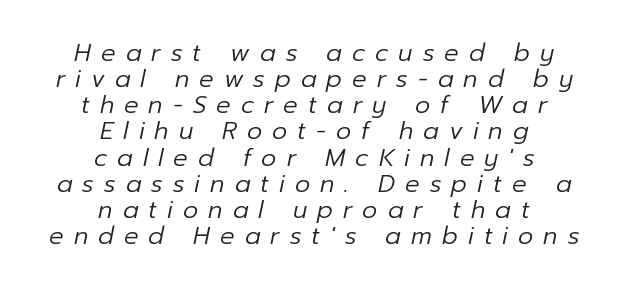
{"italic": "yes", "lean": "right", "slant_degrees": 12, "bold": "no", "underline": "no", "align": "center", "line_spacing": "tight", "line_spacing_ratio": 1.09, "letter_spacing": "wide", "letter_spacing_em": 0.42, "glyph_px": 24}
